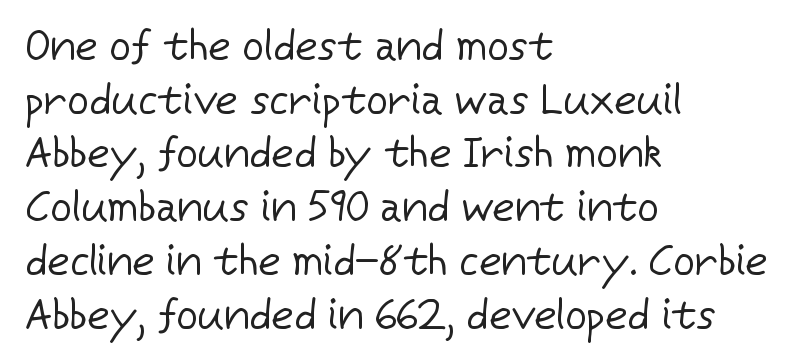
The image shows 43 px regular-weight sans-serif type, upright; set left-aligned, normal line spacing (1.25x), normal letter spacing, not underlined; low stroke contrast and a medium x-height.
